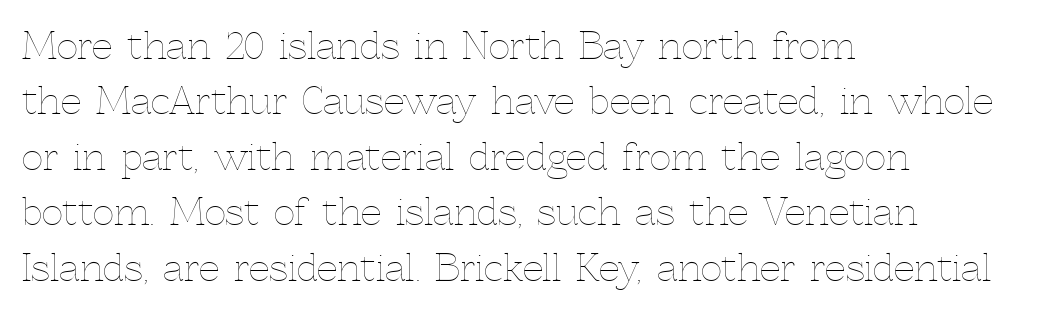
The rag falls on the right side of this text block. Each row of text sits above clean, open space. Weight: regular or lighter. Designer's note — italics off, roman on. This rendering leaves character spacing at its baseline value. In terms of leading, this rendering sits right in the middle.
